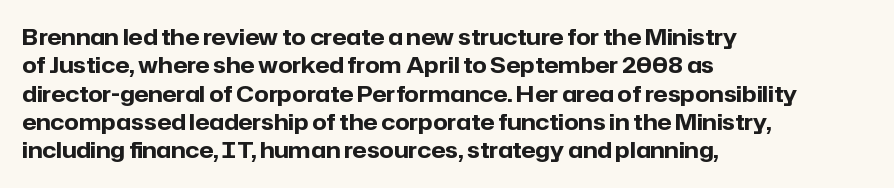
Q: Is the text bold? A: Yes.
Q: Is the text italic (slanted)? A: No, it is upright.
Q: Is the text underlined? A: No.
Q: How is the paragraph aligned? A: Left-aligned.
Q: Is the spacing between letters normal or unusually wide? A: Normal.
Q: Is the spacing between lines tight, normal or loose? A: Normal.
